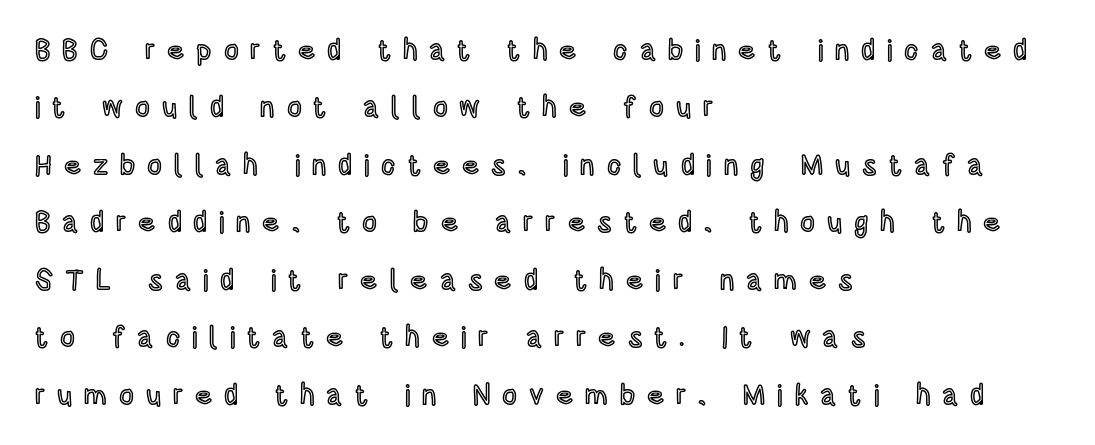
The specimen omits any rule beneath the text block's lines. The setting favours the left margin, as ordinary paragraphs usually do. Compared with typical body copy, the letter spacing here is much looser. Think of a printed novel: that variable character pitch is what you see here.
